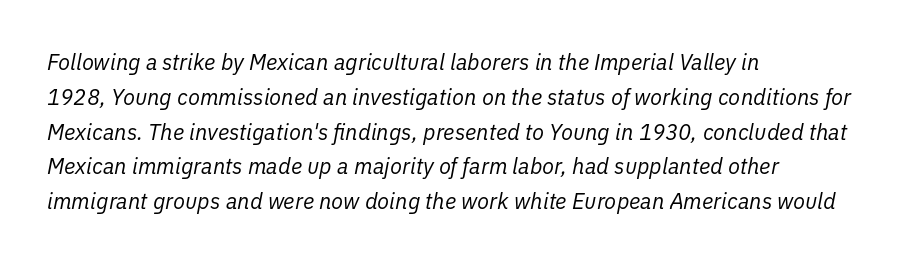
{"italic": "yes", "lean": "right", "slant_degrees": 11, "bold": "no", "underline": "no", "align": "left", "line_spacing": "normal", "line_spacing_ratio": 1.58, "letter_spacing": "normal", "letter_spacing_em": 0.0, "glyph_px": 22}
